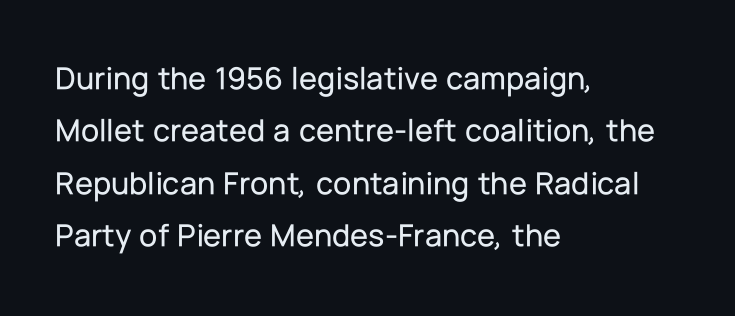
The image shows 33 px sans-serif type, upright; set left-aligned, normal line spacing (1.59x), normal letter spacing, not underlined; low stroke contrast and a medium x-height.
